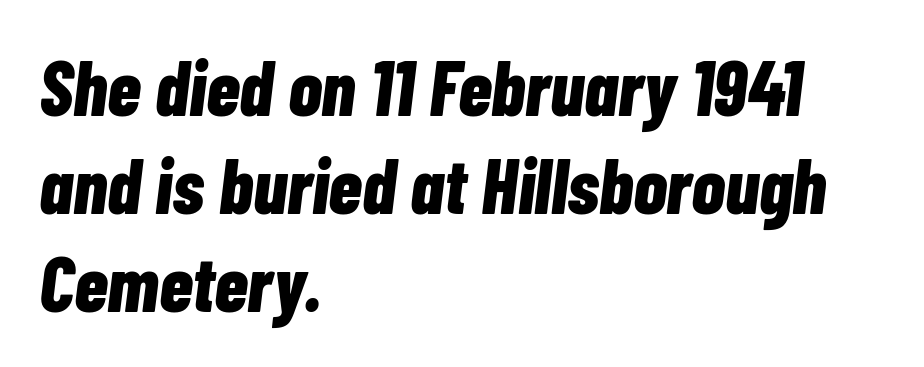
Italic: yes, the glyphs are oblique. Unmarked baselines from the first word to the last. The letters advance in unequal steps, a hallmark of proportional type. What stands out about the letter spacing? Nothing — it is the standard amount. Teacher's note: observe the even left margin — that is flush-left alignment.
